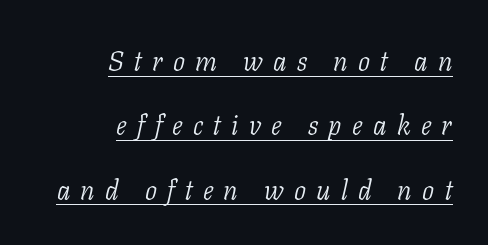
The image shows 27 px text type, italic (leaning right); set right-aligned, loose line spacing (2.38x), unusually wide letter spacing (+0.38 em), underlined.
